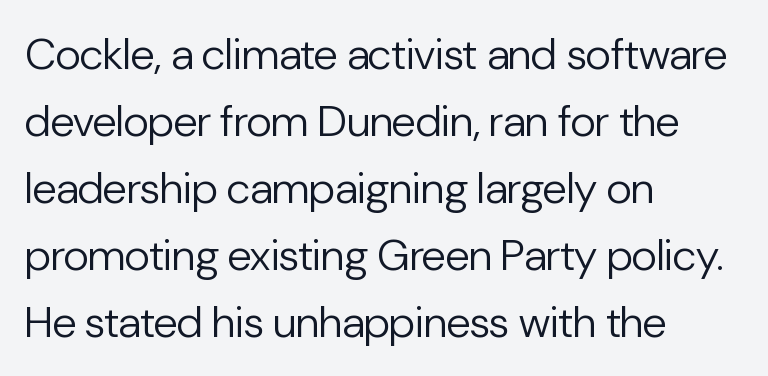
The image shows 44 px regular-weight sans-serif type, upright; set left-aligned, normal line spacing (1.52x), normal letter spacing, not underlined; low stroke contrast and a medium x-height.
